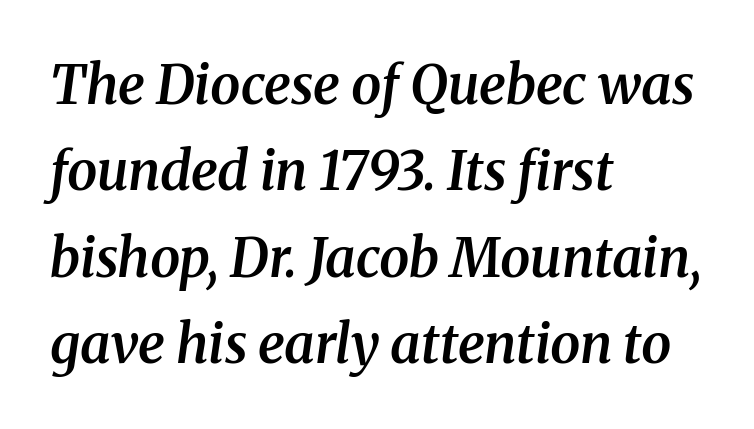
Q: Is the text bold? A: Semi-bold.
Q: Is the text italic (slanted)? A: Yes, it leans right by about 8 degrees.
Q: Is the typeface a serif or a sans-serif typeface? A: Serif.
Q: Is the text underlined? A: No.
Q: How is the paragraph aligned? A: Left-aligned.
Q: Is the spacing between letters normal or unusually wide? A: Normal.
Q: Is the spacing between lines tight, normal or loose? A: Normal.
Q: Width (condensed, normal, or wide)? A: Normal.
Q: Stroke contrast? A: Medium.
Q: x-height? A: Medium.
Q: Monospaced? A: No.
